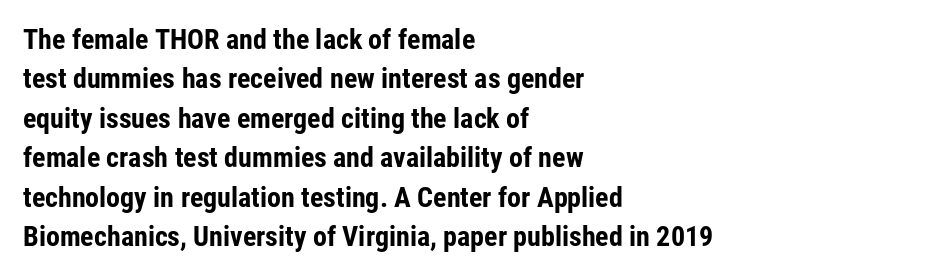
{"serif": "no", "italic": "no", "bold": "yes", "weight": "bold", "width": "condensed", "stroke_contrast": "low", "x_height": "medium", "monospaced": "no", "underline": "no", "align": "left", "line_spacing": "normal", "line_spacing_ratio": 1.41, "letter_spacing": "normal", "letter_spacing_em": 0.0, "glyph_px": 28}
